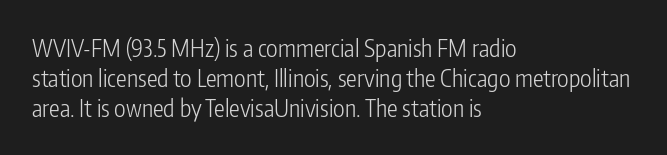
Honestly, there is no underline to notice here at all. The font's upright variant was chosen for this text. Horizontally, the lines are justified to the leading edge only. Bold? No — there's no thickening of the strokes.
